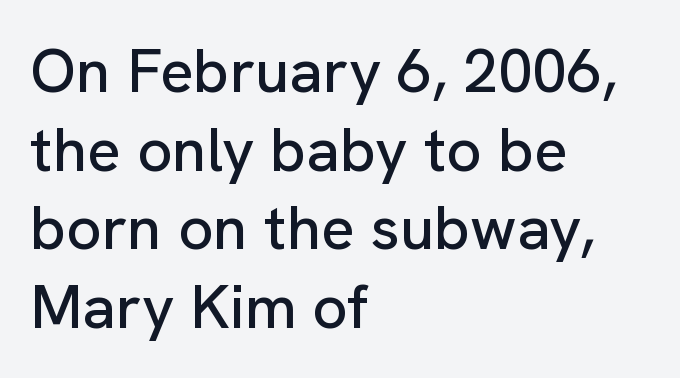
{"serif": "no", "italic": "no", "width": "normal", "stroke_contrast": "low", "x_height": "medium", "monospaced": "no", "underline": "no", "align": "left", "line_spacing": "normal", "line_spacing_ratio": 1.27, "letter_spacing": "normal", "letter_spacing_em": 0.0, "glyph_px": 62}
